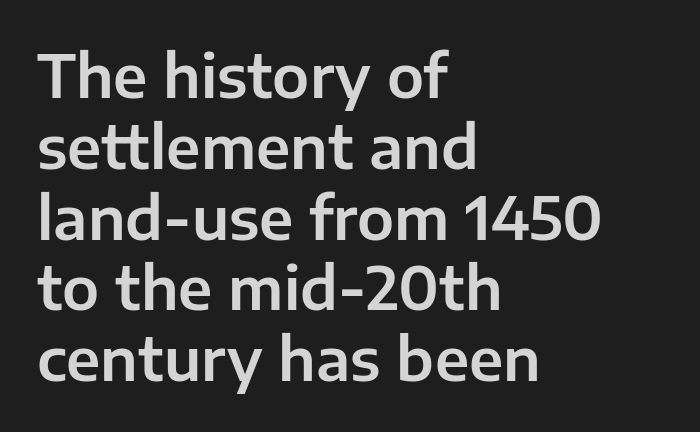
{"serif": "no", "italic": "no", "width": "normal", "stroke_contrast": "low", "x_height": "medium", "monospaced": "no", "underline": "no", "align": "left", "line_spacing_ratio": 1.2, "letter_spacing": "normal", "letter_spacing_em": 0.0, "glyph_px": 59}
